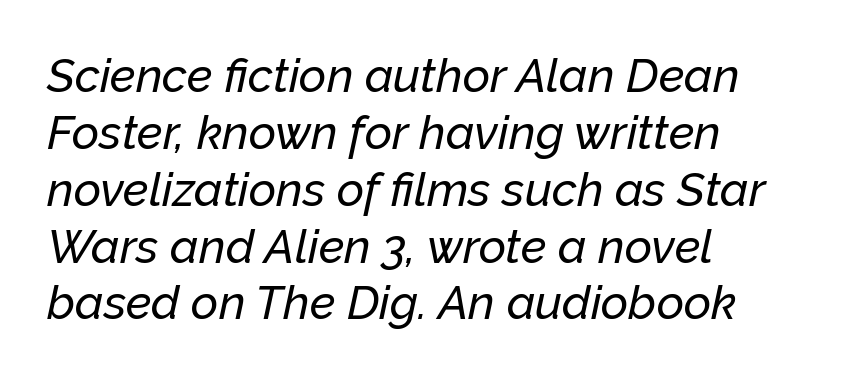
{"italic": "yes", "lean": "right", "slant_degrees": 12, "width": "normal", "stroke_contrast": "low", "x_height": "medium", "monospaced": "no", "underline": "no", "align": "left", "line_spacing_ratio": 1.21, "letter_spacing": "normal", "letter_spacing_em": 0.0, "glyph_px": 47}
